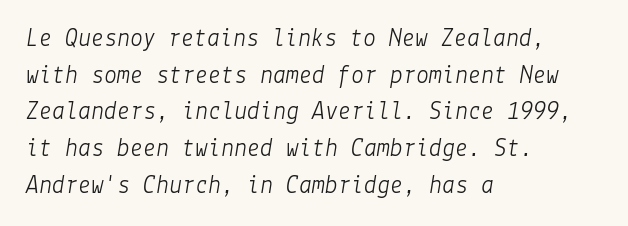
Notice how descenders clear the ascenders below comfortably — that's standard leading. The lettering tilts uniformly, giving the passage an italic look. Is the stroke heavy? The answer is a plain regular-or-lighter. Plain, unruled lines of type. How are the letters spaced? Ordinarily, with no added tracking. Teacher's note: observe the even left margin — that is flush-left alignment.
